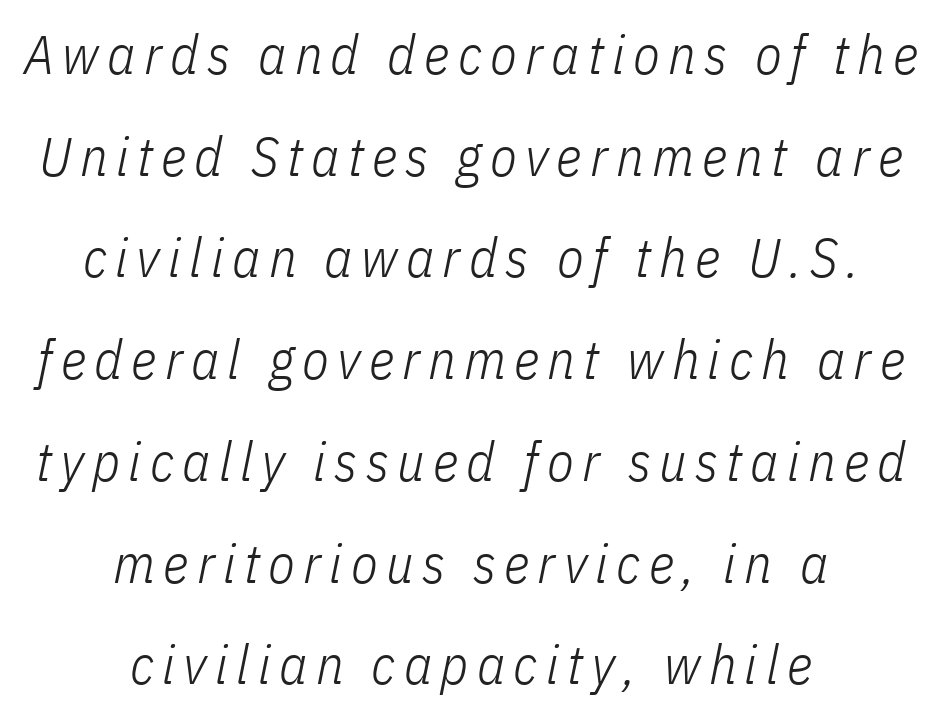
{"italic": "yes", "lean": "right", "slant_degrees": 11, "bold": "no", "weight": "light", "width": "condensed", "stroke_contrast": "low", "x_height": "medium", "monospaced": "no", "underline": "no", "align": "center", "line_spacing_ratio": 1.85, "glyph_px": 55}
